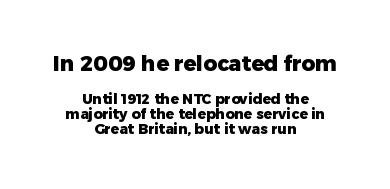
Q: Is the text bold? A: Yes.
Q: Is the text italic (slanted)? A: No, it is upright.
Q: Is the text underlined? A: No.
Q: How is the paragraph aligned? A: Centered.
Q: Is the spacing between letters normal or unusually wide? A: Normal.
Q: Is the spacing between lines tight, normal or loose? A: Tight.
Q: Which block of text is set in a larger size, the first (top) or the second (bottom)? A: The first (top) one.
